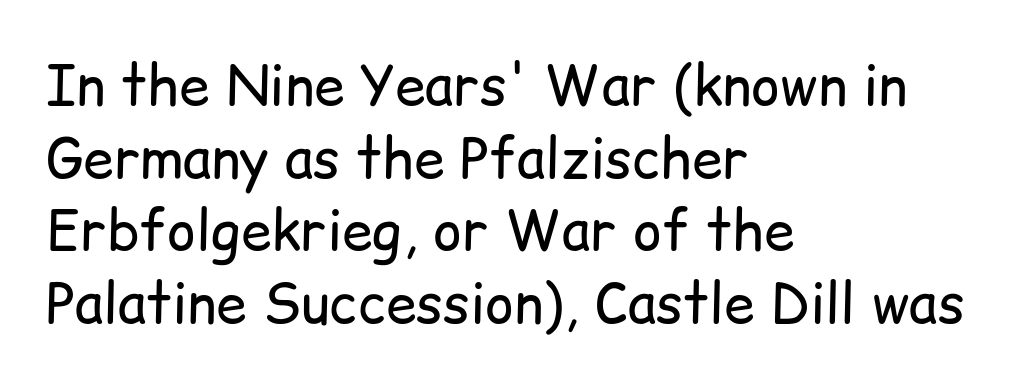
Q: Is the text bold? A: No.
Q: Is the text italic (slanted)? A: No, it is upright.
Q: Is the typeface a serif or a sans-serif typeface? A: Sans-serif.
Q: Is the text underlined? A: No.
Q: How is the paragraph aligned? A: Left-aligned.
Q: Is the spacing between letters normal or unusually wide? A: Normal.
Q: Is the spacing between lines tight, normal or loose? A: Normal.
Q: Width (condensed, normal, or wide)? A: Normal.
Q: Stroke contrast? A: Low.
Q: x-height? A: Medium.
Q: Monospaced? A: No.
